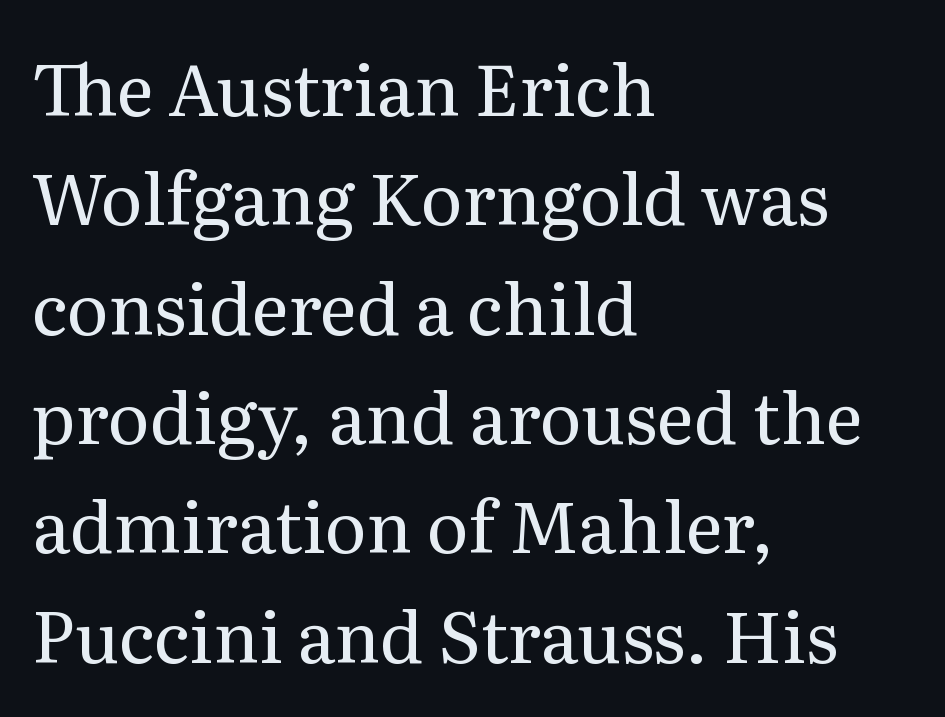
{"serif": "yes", "italic": "no", "bold": "no", "weight": "regular", "width": "normal", "stroke_contrast": "medium", "x_height": "medium", "monospaced": "no", "underline": "no", "align": "left", "line_spacing": "normal", "line_spacing_ratio": 1.54, "letter_spacing": "normal", "letter_spacing_em": 0.0, "glyph_px": 71}
